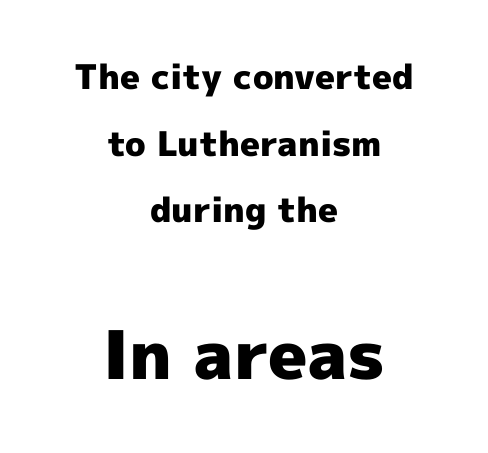
Q: Is the text bold? A: Yes.
Q: Is the text italic (slanted)? A: No, it is upright.
Q: Is the typeface a serif or a sans-serif typeface? A: Sans-serif.
Q: Is the text underlined? A: No.
Q: How is the paragraph aligned? A: Centered.
Q: Is the spacing between letters normal or unusually wide? A: Normal.
Q: Is the spacing between lines tight, normal or loose? A: Loose.
Q: Which block of text is set in a larger size, the first (top) or the second (bottom)? A: The second (bottom) one.
Q: Width (condensed, normal, or wide)? A: Normal.
Q: x-height? A: Medium.
Q: Monospaced? A: No.
